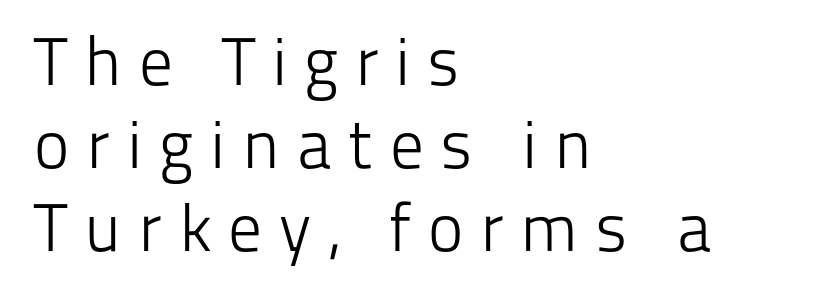
{"serif": "no", "italic": "no", "bold": "no", "weight": "light", "width": "normal", "stroke_contrast": "low", "x_height": "medium", "monospaced": "no", "underline": "no", "align": "left", "line_spacing_ratio": 1.24, "letter_spacing": "wide", "letter_spacing_em": 0.25, "glyph_px": 67}
